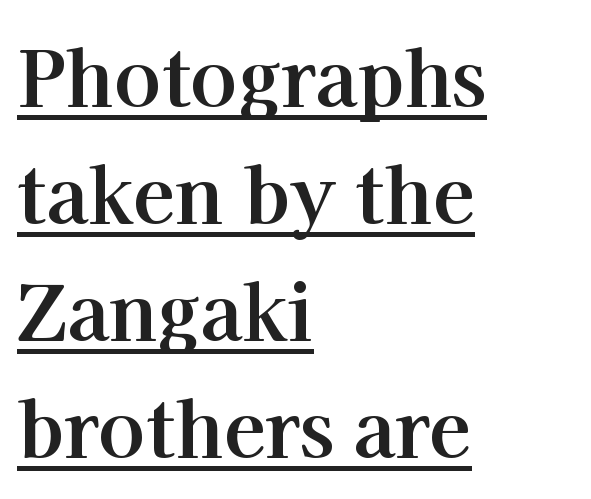
If you drew a ruler down the left edge, every line would touch it. Each letter's strokes conclude with small projecting serifs. Think of a printed novel: that variable character pitch is what you see here. Like a heading marked for emphasis, these lines bear an underscore. In terms of posture, this sample is upright. What's the leading like? Ordinary, nothing unusual.
